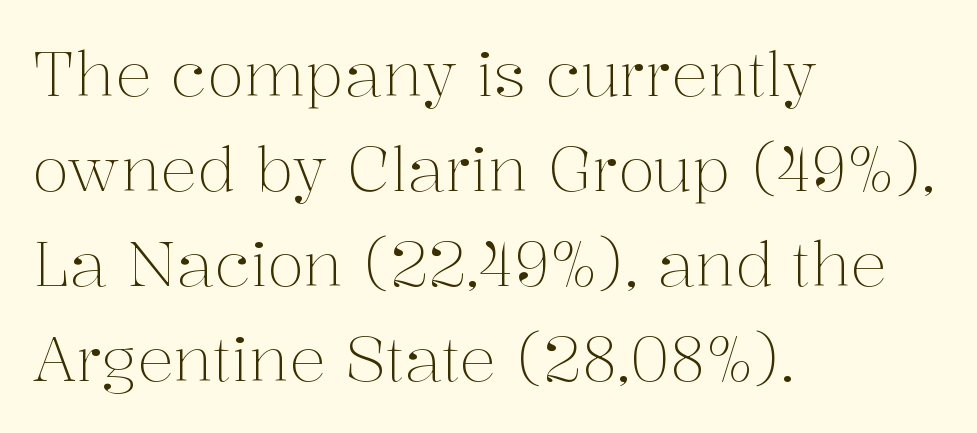
{"serif": "yes", "italic": "no", "bold": "no", "weight": "light", "width": "normal", "stroke_contrast": "medium", "x_height": "medium", "monospaced": "no", "underline": "no", "align": "left", "line_spacing": "normal", "line_spacing_ratio": 1.56, "letter_spacing": "normal", "letter_spacing_em": 0.0, "glyph_px": 61}
